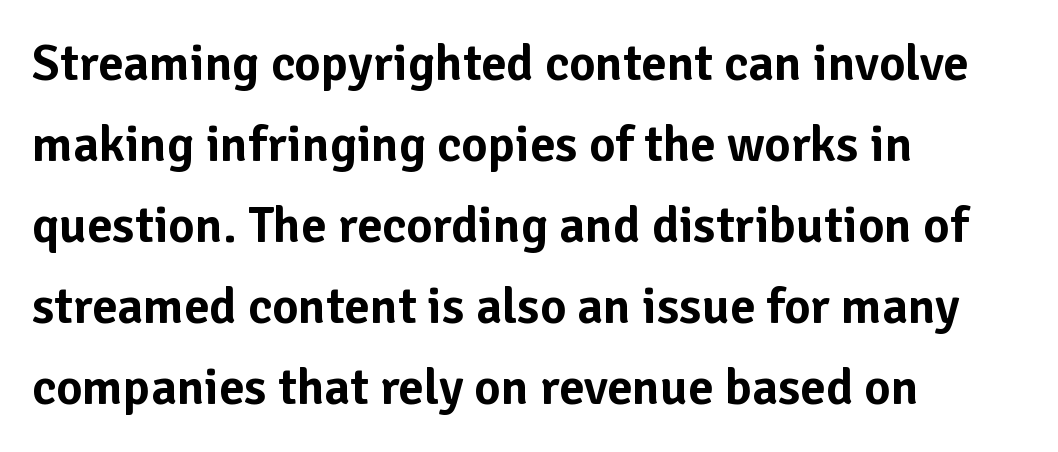
{"serif": "no", "italic": "no", "width": "normal", "stroke_contrast": "low", "x_height": "medium", "monospaced": "no", "underline": "no", "align": "left", "line_spacing": "normal", "line_spacing_ratio": 1.59, "letter_spacing": "normal", "letter_spacing_em": 0.0, "glyph_px": 51}
